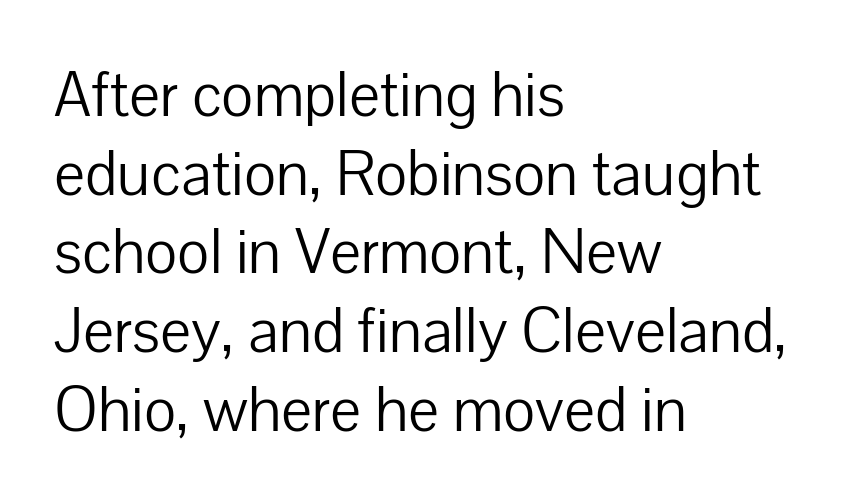
Interline gaps are of average width in this sample. The letters carry no serifs — their stems end cleanly without finishing strokes. The rendering uses natural spacing where letterforms have individual widths. Any mark beneath the type? The region is blank. In terms of posture, this sample is upright.
